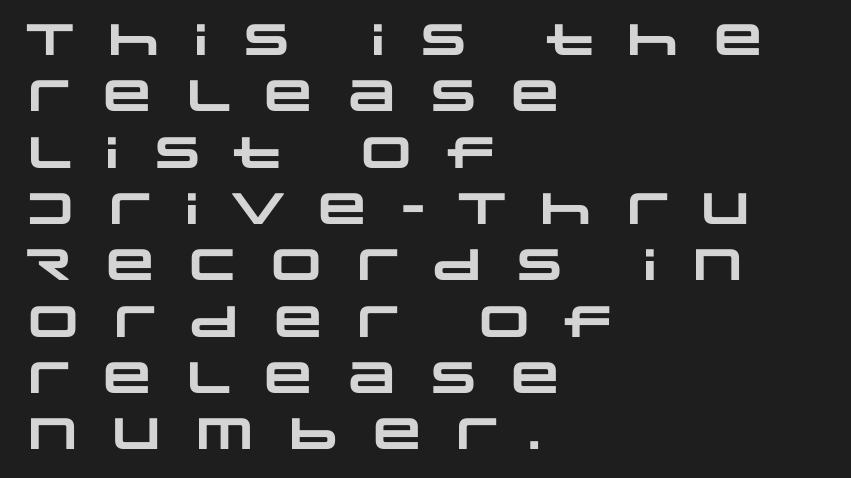
Look at the tracking — it's clearly loosened, letters drifting apart. These lines sit exactly where default settings would place them. The string is rendered with underlining switched off. Typesetter's note: full bold, strokes at maximum text heaviness. The lines in this sample share a left origin and differ only in where they stop.
